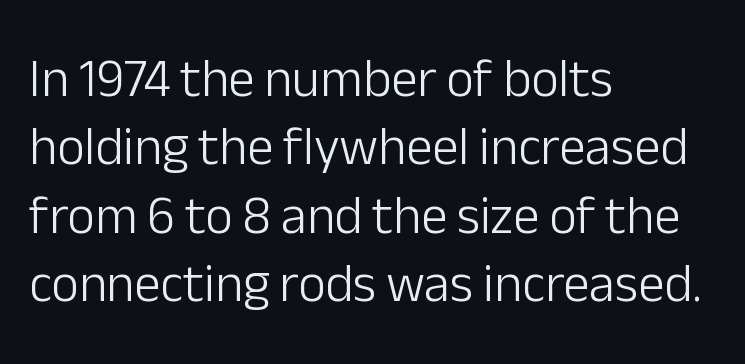
The image shows 53 px light sans-serif type, upright; set left-aligned, normal line spacing (1.29x), normal letter spacing, not underlined; low stroke contrast and a medium x-height.
